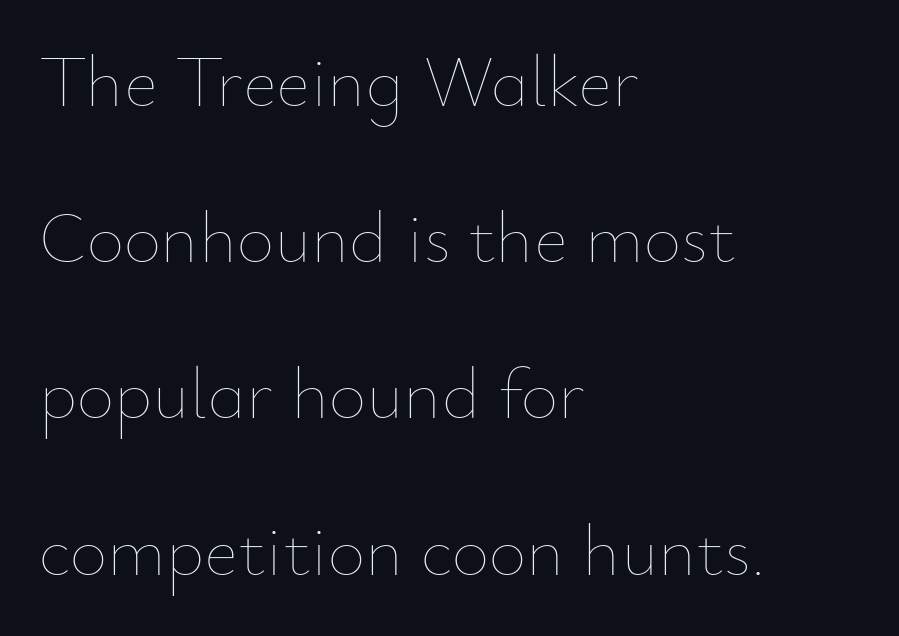
Q: Is the text bold? A: No.
Q: Is the text italic (slanted)? A: No, it is upright.
Q: Is the text underlined? A: No.
Q: How is the paragraph aligned? A: Left-aligned.
Q: Is the spacing between letters normal or unusually wide? A: Normal.
Q: Is the spacing between lines tight, normal or loose? A: Loose.
Q: Width (condensed, normal, or wide)? A: Normal.
Q: Stroke contrast? A: Low.
Q: x-height? A: Small.
Q: Monospaced? A: No.
